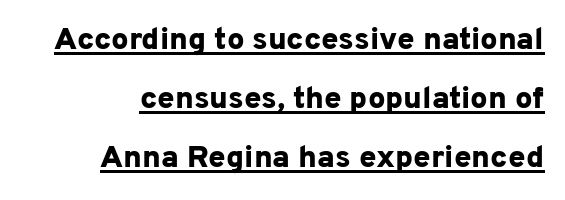
{"serif": "no", "italic": "no", "bold": "yes", "weight": "bold", "width": "normal", "stroke_contrast": "low", "x_height": "medium", "monospaced": "no", "underline": "yes", "align": "right", "line_spacing": "loose", "line_spacing_ratio": 1.9, "letter_spacing": "normal", "letter_spacing_em": 0.0, "glyph_px": 31}
